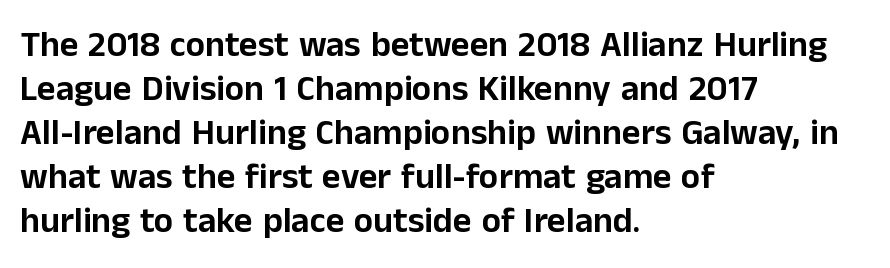
The image shows 36 px sans-serif type, upright; set left-aligned, line spacing 1.22x, normal letter spacing, not underlined; low stroke contrast and a medium x-height.
